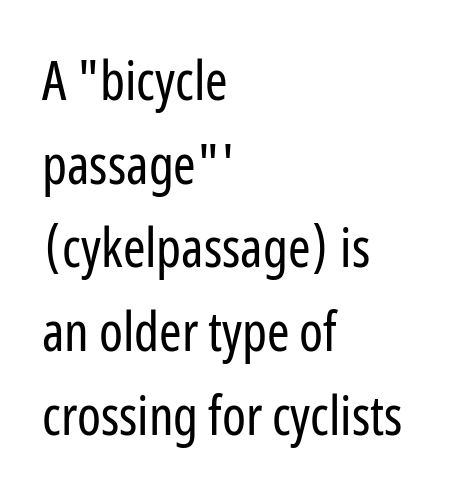
A quiet, ordinary-to-light weight characterises the typeface. Summary of vertical rhythm: regular, with standard interline spacing. Students, note that the glyphs here touch the page at normal intervals. These lines were composed using upright roman letters.
